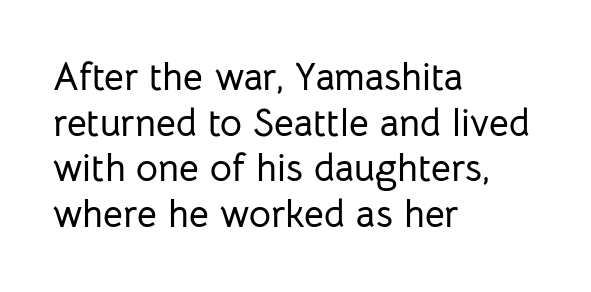
The image shows 38 px sans-serif type, upright; set left-aligned, line spacing 1.2x, normal letter spacing, not underlined; low stroke contrast and a medium x-height.
